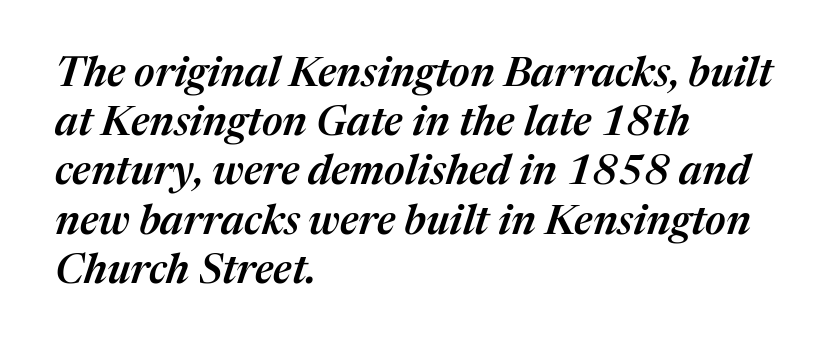
{"italic": "yes", "lean": "right", "slant_degrees": 17, "bold": "semi", "weight": "semibold", "width": "normal", "stroke_contrast": "medium", "x_height": "medium", "monospaced": "no", "underline": "no", "align": "left", "line_spacing_ratio": 1.2, "letter_spacing": "normal", "letter_spacing_em": 0.0, "glyph_px": 41}
